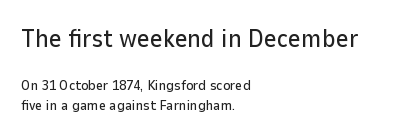
The image shows 25 px text type, upright; set left-aligned, normal line spacing (1.38x), normal letter spacing, not underlined; the first (top) block is 1.79x larger.
